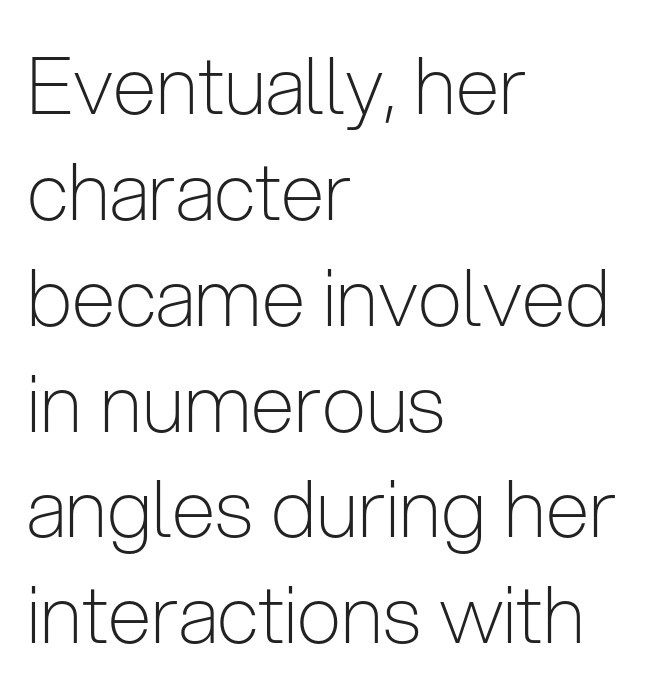
{"serif": "no", "italic": "no", "bold": "no", "weight": "light", "width": "condensed", "stroke_contrast": "low", "x_height": "medium", "monospaced": "no", "underline": "no", "align": "left", "line_spacing": "normal", "line_spacing_ratio": 1.34, "letter_spacing": "normal", "letter_spacing_em": 0.0, "glyph_px": 79}
